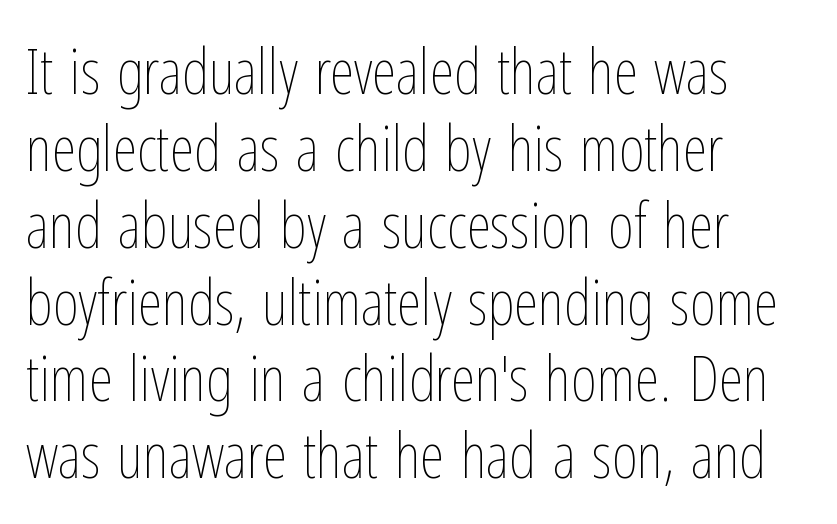
The image shows 63 px thin, condensed type, upright; set left-aligned, line spacing 1.22x, normal letter spacing, not underlined; low stroke contrast and a medium x-height.
